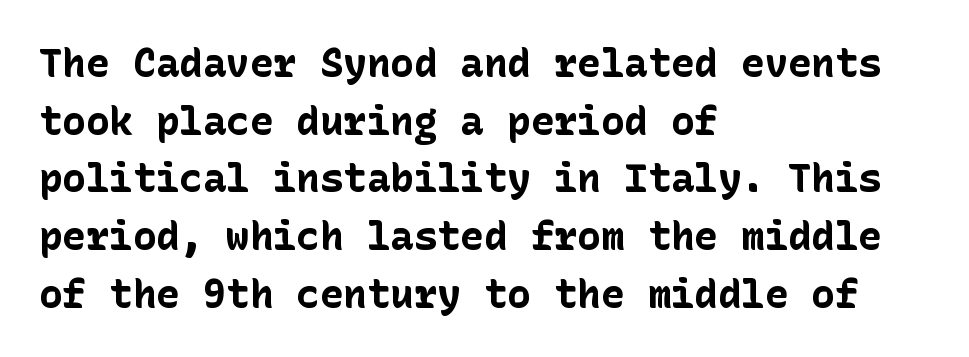
{"serif": "no", "italic": "no", "bold": "yes", "weight": "bold", "width": "normal", "stroke_contrast": "low", "x_height": "medium", "underline": "no", "align": "left", "line_spacing": "normal", "line_spacing_ratio": 1.48, "letter_spacing": "normal", "letter_spacing_em": 0.0, "glyph_px": 39}
